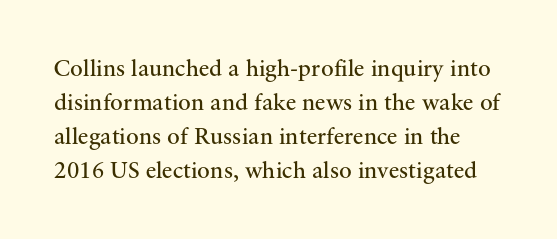
The image shows 24 px text type, upright; set normal line spacing (1.42x), normal letter spacing, not underlined.
